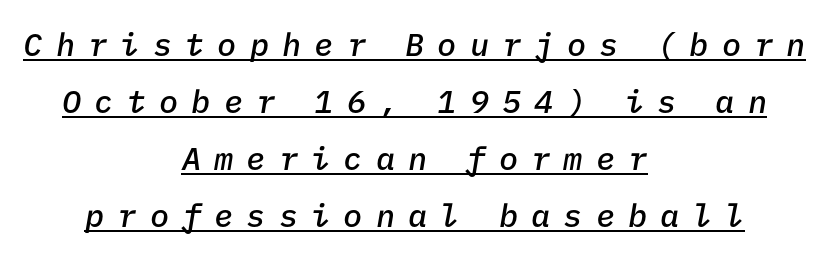
Horizontally, the lines are justified to the midpoint only. Students, observe the line beneath the letters — that is underlining. The horizontal fit of the characters is loose and conspicuously gappy. Every character here occupies the same horizontal width, giving the sample a typewriter-like rhythm. Emphasis-style slanted type is in use. A bit beefed up — I'd call it semibold rather than bold.
